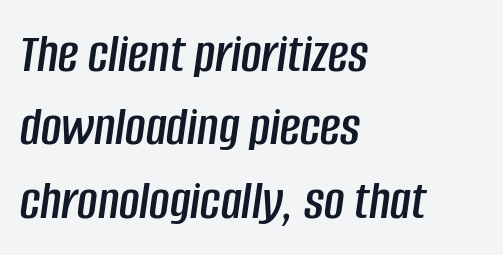
{"italic": "yes", "lean": "right", "slant_degrees": 8, "width": "condensed", "stroke_contrast": "low", "x_height": "large", "monospaced": "no", "underline": "no", "align": "left", "line_spacing": "normal", "line_spacing_ratio": 1.31, "letter_spacing": "normal", "letter_spacing_em": 0.0, "glyph_px": 56}
